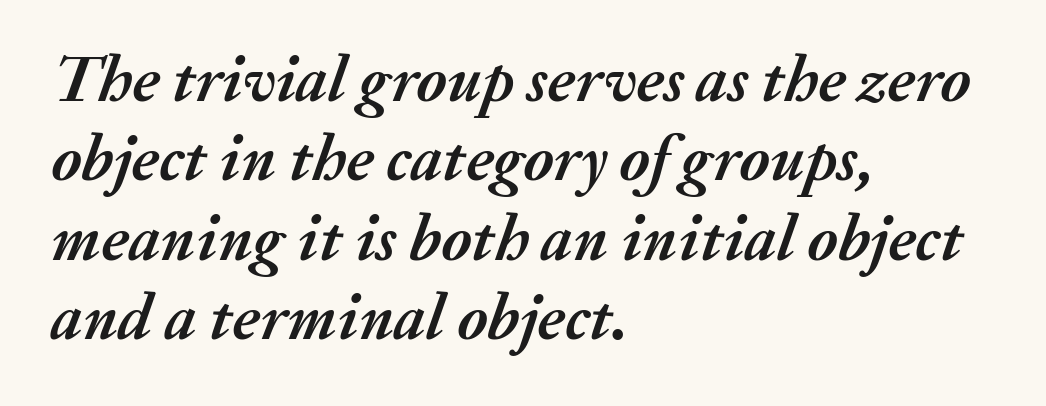
Letters rest on an invisible, unmarked baseline. Character widths vary here, with narrow letters taking less room than wide ones. This is oblique type, the kind used for emphasis or titles. Where is the straight margin? On the left. The strokes are fattened all the way to bold. Glyph-to-glyph distance matches everyday printed text.
